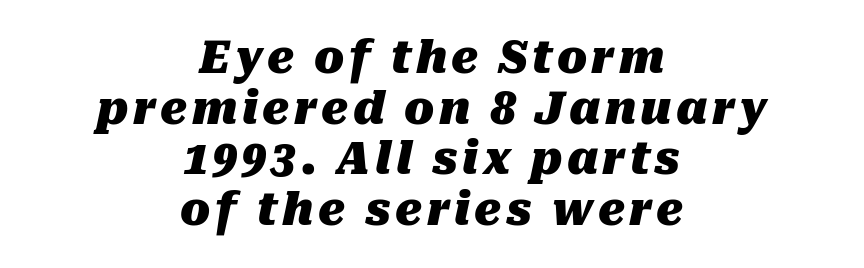
Students, this is bold: see how much ink each stroke carries. Words float on clear page, feet unadorned. The rendering applies a slant to the glyphs. The passage shown is typed in a proportional face where columns would drift. Both edges are ragged and mirror each other, which tells us the setting is centered. The line-height multiplier appears low, near solid setting.
